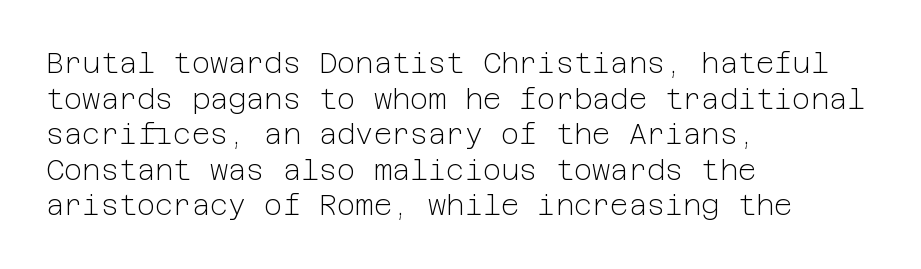
Inter-character spacing is left at the font's built-in metrics. Letters have the restrained weight of plain body copy at most. Rows of type keep a routine distance in the vertical direction. Tall strokes in this sample are plumb rather than angled. The characters display no serif detailing; their extremities are plain.
